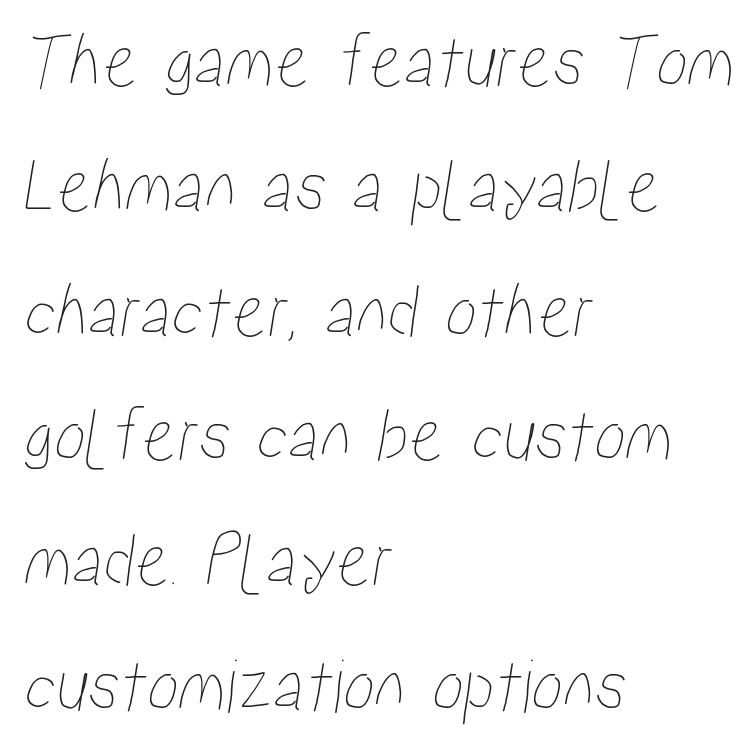
Q: Is the text underlined? A: No.
Q: How is the paragraph aligned? A: Left-aligned.
Q: Is the spacing between letters normal or unusually wide? A: Normal.
Q: Is the spacing between lines tight, normal or loose? A: Normal.
Q: Width (condensed, normal, or wide)? A: Condensed.
Q: Stroke contrast? A: Low.
Q: x-height? A: Medium.
Q: Monospaced? A: No.
